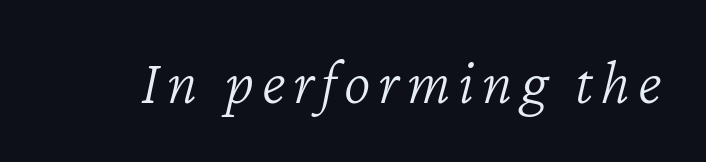
Q: Is the text bold? A: No.
Q: Is the text italic (slanted)? A: Yes, it leans right by about 12 degrees.
Q: Is the text underlined? A: No.
Q: Width (condensed, normal, or wide)? A: Normal.
Q: Stroke contrast? A: Low.
Q: x-height? A: Medium.
Q: Monospaced? A: No.
